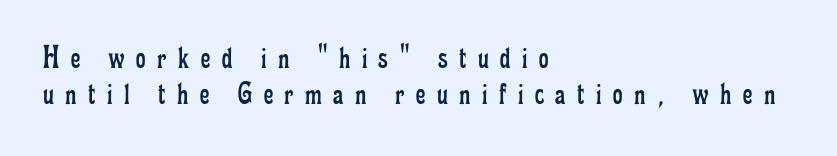
Q: Is the text bold? A: No.
Q: Is the text italic (slanted)? A: No, it is upright.
Q: Is the typeface a serif or a sans-serif typeface? A: Serif.
Q: Is the text underlined? A: No.
Q: How is the paragraph aligned? A: Left-aligned.
Q: Is the spacing between letters normal or unusually wide? A: Unusually wide.
Q: Is the spacing between lines tight, normal or loose? A: Tight.
Q: Width (condensed, normal, or wide)? A: Condensed.
Q: Stroke contrast? A: Low.
Q: x-height? A: Small.
Q: Monospaced? A: No.
